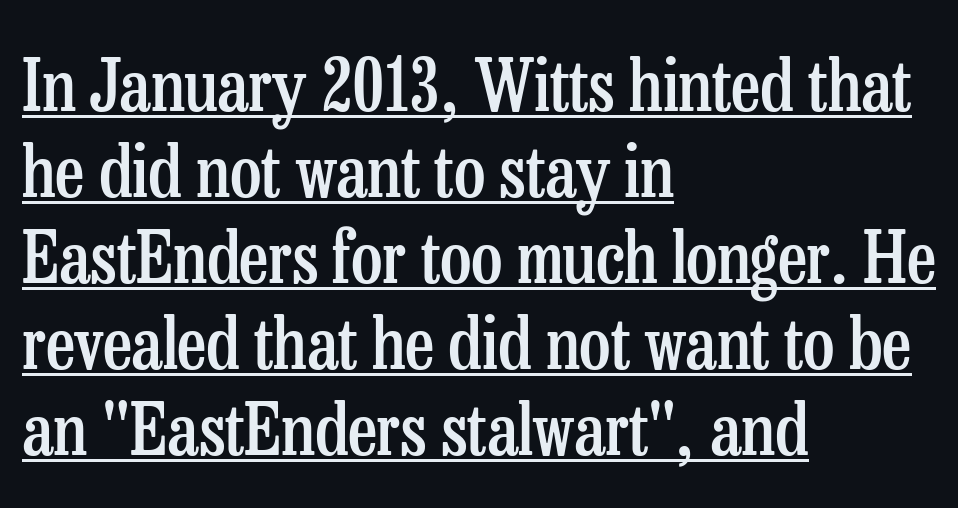
You could not count columns in this text — the font is proportionally spaced. No extra tracking has been applied to these lines. This is the in-between weight designers call semibold or demi. This sample carries an underscore along the baseline area. This rendering uses left alignment, leaving the right contour irregular.
